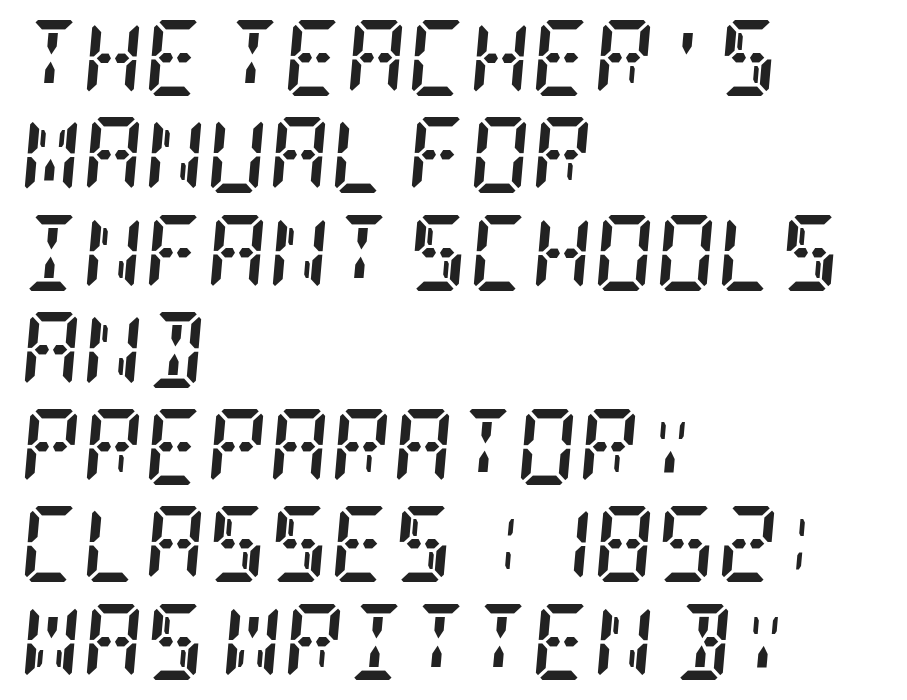
{"serif": "yes", "italic": "yes", "lean": "right", "slant_degrees": 5, "bold": "yes", "weight": "semibold", "width": "condensed", "stroke_contrast": "low", "x_height": "large", "underline": "no", "align": "left", "line_spacing": "normal", "line_spacing_ratio": 1.28, "letter_spacing": "normal", "letter_spacing_em": 0.0, "glyph_px": 76}
